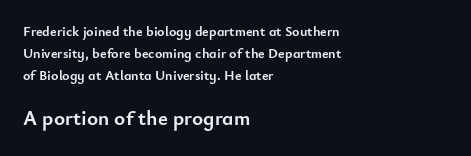
Q: Is the text bold? A: Yes.
Q: Is the text italic (slanted)? A: No, it is upright.
Q: Is the text underlined? A: No.
Q: How is the paragraph aligned? A: Left-aligned.
Q: Is the spacing between letters normal or unusually wide? A: Normal.
Q: Is the spacing between lines tight, normal or loose? A: Normal.
Q: Which block of text is set in a larger size, the first (top) or the second (bottom)? A: The second (bottom) one.
